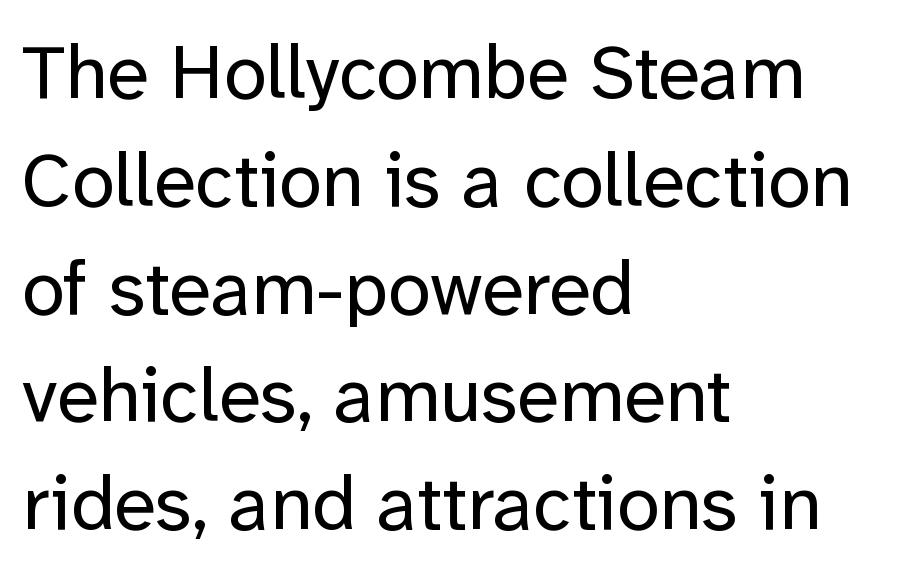
Q: Is the text bold? A: No.
Q: Is the text italic (slanted)? A: No, it is upright.
Q: Is the typeface a serif or a sans-serif typeface? A: Sans-serif.
Q: Is the text underlined? A: No.
Q: How is the paragraph aligned? A: Left-aligned.
Q: Is the spacing between letters normal or unusually wide? A: Normal.
Q: Is the spacing between lines tight, normal or loose? A: Normal.
Q: Width (condensed, normal, or wide)? A: Normal.
Q: Stroke contrast? A: Low.
Q: x-height? A: Medium.
Q: Monospaced? A: No.
